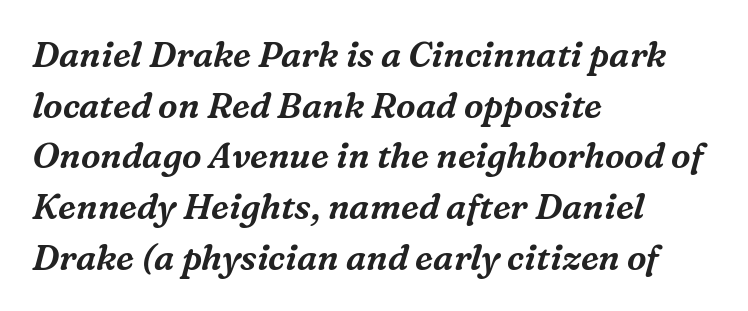
Q: Is the text italic (slanted)? A: Yes, it leans right by about 16 degrees.
Q: Is the typeface a serif or a sans-serif typeface? A: Serif.
Q: Is the text underlined? A: No.
Q: How is the paragraph aligned? A: Left-aligned.
Q: Is the spacing between letters normal or unusually wide? A: Normal.
Q: Is the spacing between lines tight, normal or loose? A: Normal.
Q: Width (condensed, normal, or wide)? A: Normal.
Q: Stroke contrast? A: Medium.
Q: x-height? A: Medium.
Q: Monospaced? A: No.
